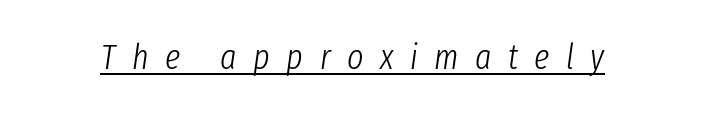
Q: Is the text bold? A: No.
Q: Is the text italic (slanted)? A: Yes, it leans right by about 8 degrees.
Q: Is the text underlined? A: Yes.
Q: Is the spacing between letters normal or unusually wide? A: Unusually wide.
Q: Width (condensed, normal, or wide)? A: Condensed.
Q: Stroke contrast? A: Low.
Q: x-height? A: Medium.
Q: Monospaced? A: No.
